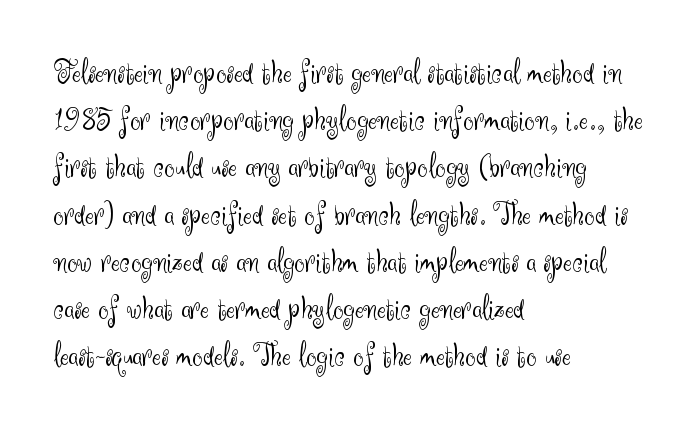
Q: Is the text bold? A: No.
Q: Is the text italic (slanted)? A: No, it is upright.
Q: Is the typeface a serif or a sans-serif typeface? A: Sans-serif.
Q: Is the text underlined? A: No.
Q: How is the paragraph aligned? A: Left-aligned.
Q: Is the spacing between letters normal or unusually wide? A: Normal.
Q: Is the spacing between lines tight, normal or loose? A: Normal.
Q: Width (condensed, normal, or wide)? A: Normal.
Q: Stroke contrast? A: Medium.
Q: x-height? A: Small.
Q: Monospaced? A: No.
